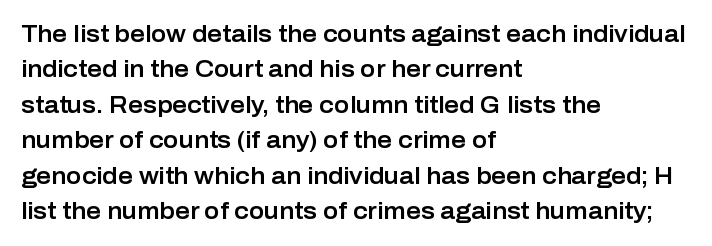
Nope, not italic — everything's standing straight. Words appear dense and cohesive because spacing is normal. The baseline area is clear. These lines sit exactly where default settings would place them. The compositor pushed each line to the left boundary.
